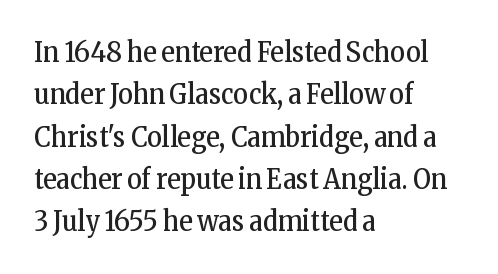
{"serif": "yes", "italic": "no", "bold": "no", "weight": "regular", "width": "condensed", "stroke_contrast": "low", "x_height": "medium", "monospaced": "no", "underline": "no", "align": "left", "line_spacing": "normal", "line_spacing_ratio": 1.51, "letter_spacing": "normal", "letter_spacing_em": 0.0, "glyph_px": 28}
